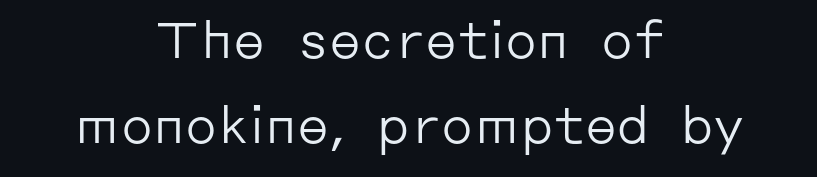
Q: Is the text bold? A: No.
Q: Is the text italic (slanted)? A: No, it is upright.
Q: Is the typeface a serif or a sans-serif typeface? A: Sans-serif.
Q: Is the text underlined? A: No.
Q: How is the paragraph aligned? A: Centered.
Q: Is the spacing between letters normal or unusually wide? A: Normal.
Q: Width (condensed, normal, or wide)? A: Normal.
Q: Stroke contrast? A: Low.
Q: x-height? A: Medium.
Q: Monospaced? A: No.
